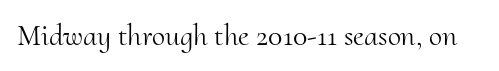
Think of a printed novel: that variable character pitch is what you see here. Glyph-to-glyph distance matches everyday printed text. A typesetter would mark this as roman, not italic. Look at the bottom of the vertical strokes: they flare into serifs here. Rule under the text: the space is simply empty. The strokes are not fattened; the text isn't bold.
